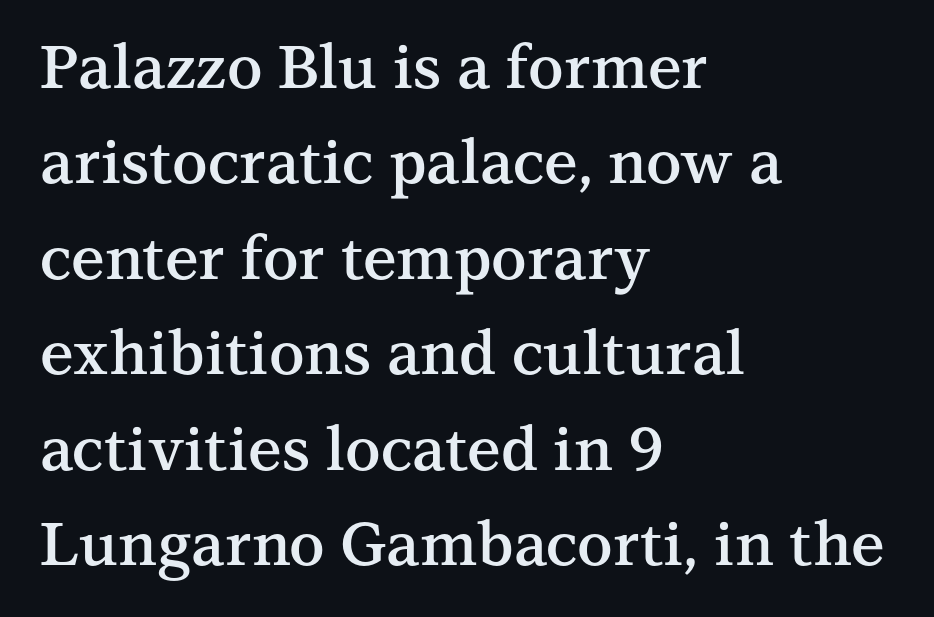
{"serif": "yes", "italic": "no", "bold": "semi", "weight": "semibold", "width": "normal", "stroke_contrast": "medium", "x_height": "medium", "monospaced": "no", "underline": "no", "align": "left", "line_spacing": "normal", "line_spacing_ratio": 1.59, "letter_spacing": "normal", "letter_spacing_em": 0.0, "glyph_px": 60}
